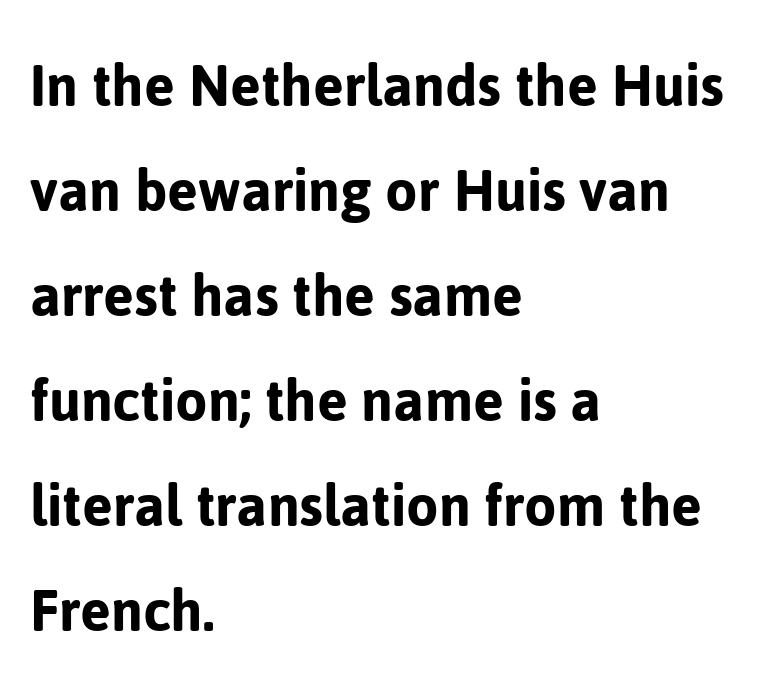
The image shows 66 px sans-serif type, upright; set left-aligned, normal line spacing (1.59x), normal letter spacing, not underlined; low stroke contrast and a medium x-height.
